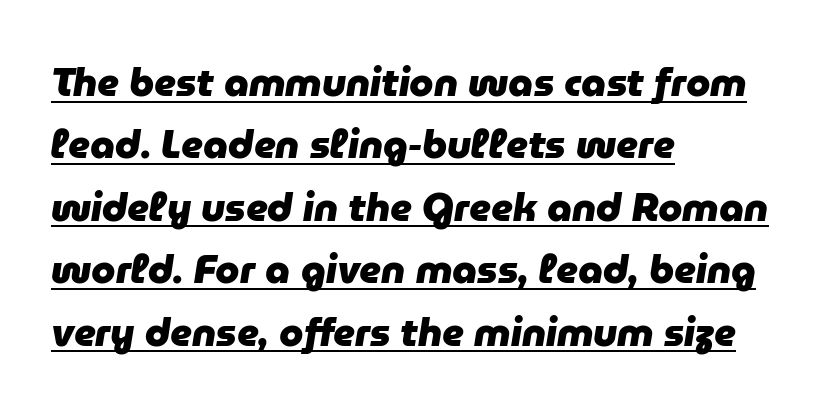
Q: Is the text bold? A: Yes.
Q: Is the text italic (slanted)? A: Yes, it leans right by about 9 degrees.
Q: Is the text underlined? A: Yes.
Q: How is the paragraph aligned? A: Left-aligned.
Q: Is the spacing between letters normal or unusually wide? A: Normal.
Q: Is the spacing between lines tight, normal or loose? A: Normal.
Q: Width (condensed, normal, or wide)? A: Normal.
Q: Stroke contrast? A: Low.
Q: x-height? A: Medium.
Q: Monospaced? A: No.
